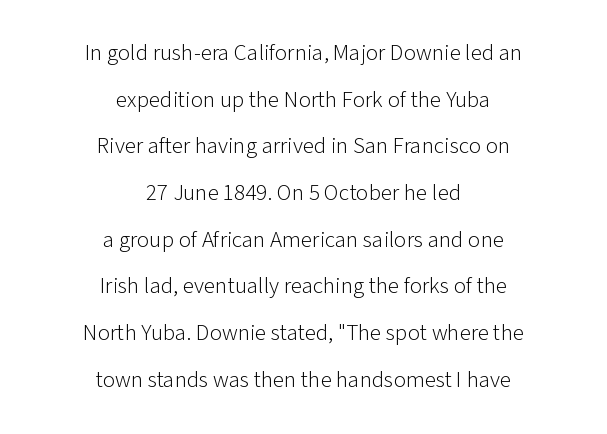
The image shows 23 px text type, upright; set centered, loose line spacing (2.03x), normal letter spacing, not underlined.
